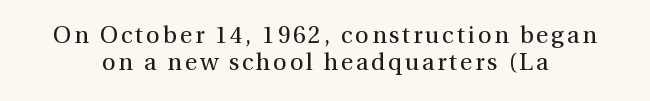
The foot of each line stays bare and open. Neither beginnings nor endings align; midpoints do. Ascenders rise straight up at ninety degrees. Students, observe: this is what under-led, compact text looks like. This reads as an unemphasized weight, regular at the heaviest.
